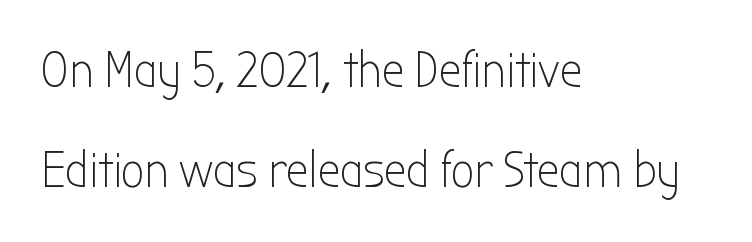
Horizontal bands of white between lines are thick stripes. The words here are not underlined. Each line starts at the same left margin while the right side varies. Summary of weight: not heavy and not bold.
